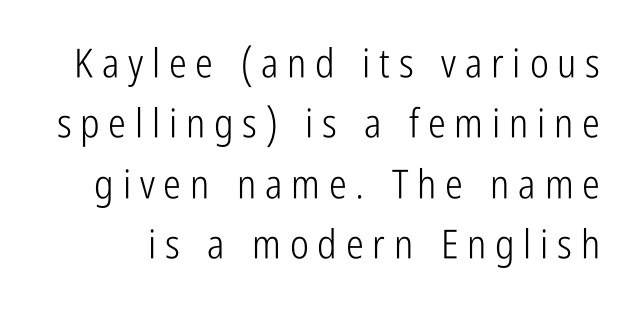
The image shows 40 px light, condensed sans-serif type, upright; set normal line spacing (1.51x), unusually wide letter spacing (+0.22 em), not underlined; low stroke contrast and a medium x-height.
